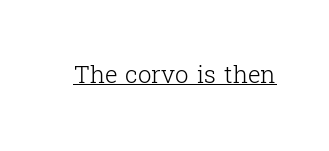
The image shows 24 px text type, upright; set normal letter spacing, underlined.
